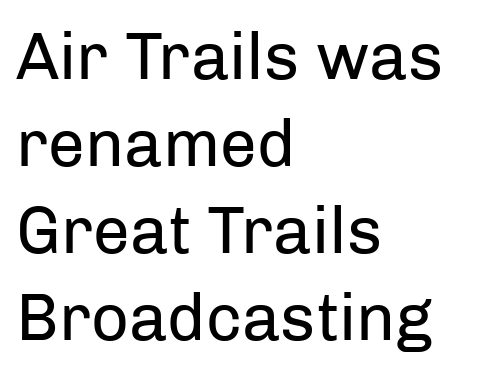
Q: Is the text bold? A: No.
Q: Is the text italic (slanted)? A: No, it is upright.
Q: Is the typeface a serif or a sans-serif typeface? A: Sans-serif.
Q: Is the text underlined? A: No.
Q: How is the paragraph aligned? A: Left-aligned.
Q: Is the spacing between letters normal or unusually wide? A: Normal.
Q: Is the spacing between lines tight, normal or loose? A: Normal.
Q: Width (condensed, normal, or wide)? A: Normal.
Q: Stroke contrast? A: Low.
Q: x-height? A: Medium.
Q: Monospaced? A: No.
